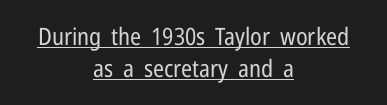
Q: Is the text bold? A: No.
Q: Is the text italic (slanted)? A: No, it is upright.
Q: Is the text underlined? A: Yes.
Q: How is the paragraph aligned? A: Centered.
Q: Is the spacing between letters normal or unusually wide? A: Normal.
Q: Is the spacing between lines tight, normal or loose? A: Normal.
